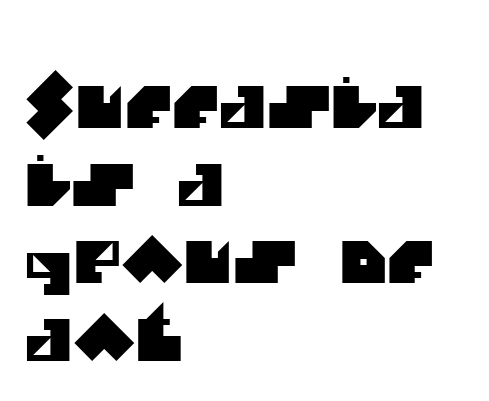
Do the characters align in a grid? No, the font is proportional. Descenders hang freely into open space. The passage shown stacks its lines at a standard gap. The ragged edge is on the right, which tells us the setting is flush left. Are there feet on the stems? There aren't — it's a sans. The horizontal fit of the characters is conventional and even.
